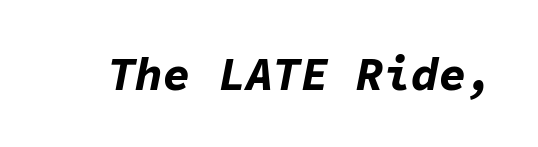
{"italic": "yes", "lean": "right", "slant_degrees": 11, "bold": "yes", "weight": "bold", "width": "normal", "stroke_contrast": "low", "x_height": "medium", "monospaced": "yes", "underline": "no", "letter_spacing": "normal", "letter_spacing_em": 0.0, "glyph_px": 46}
